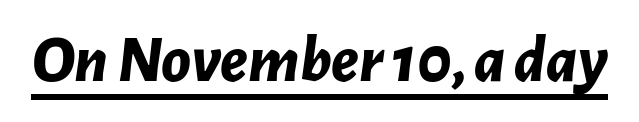
Q: Is the text bold? A: Yes.
Q: Is the text italic (slanted)? A: Yes, it leans right by about 7 degrees.
Q: Is the text underlined? A: Yes.
Q: Is the spacing between letters normal or unusually wide? A: Normal.
Q: Width (condensed, normal, or wide)? A: Normal.
Q: Stroke contrast? A: Low.
Q: x-height? A: Medium.
Q: Monospaced? A: No.
